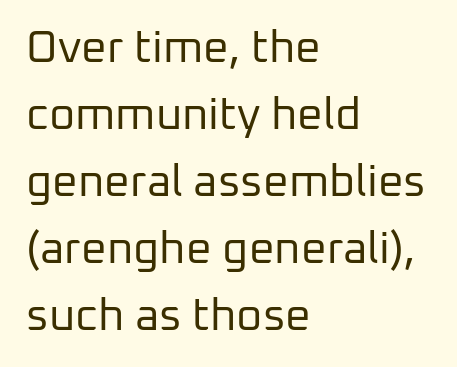
{"serif": "no", "italic": "no", "bold": "no", "weight": "regular", "width": "normal", "stroke_contrast": "low", "x_height": "medium", "monospaced": "no", "underline": "no", "align": "left", "line_spacing": "normal", "line_spacing_ratio": 1.49, "letter_spacing": "normal", "letter_spacing_em": 0.0, "glyph_px": 45}
